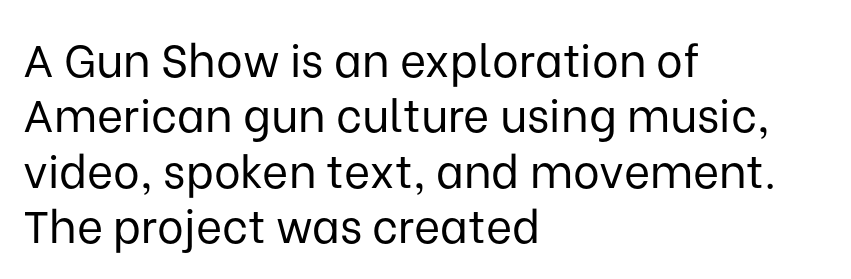
Q: Is the text bold? A: No.
Q: Is the text italic (slanted)? A: No, it is upright.
Q: Is the typeface a serif or a sans-serif typeface? A: Sans-serif.
Q: Is the text underlined? A: No.
Q: How is the paragraph aligned? A: Left-aligned.
Q: Is the spacing between letters normal or unusually wide? A: Normal.
Q: Width (condensed, normal, or wide)? A: Normal.
Q: Stroke contrast? A: Low.
Q: x-height? A: Medium.
Q: Monospaced? A: No.
